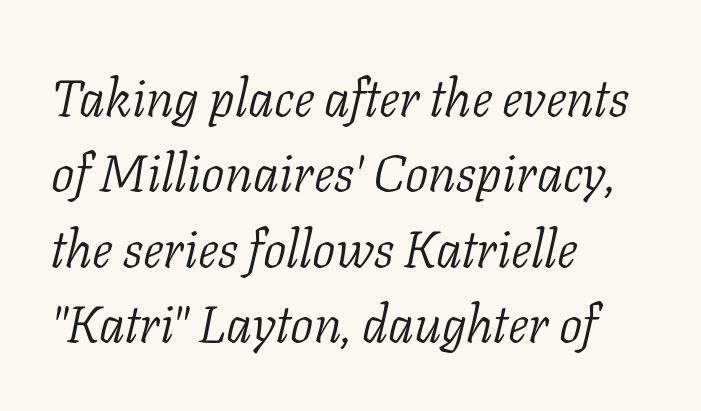
Q: Is the text bold? A: No.
Q: Is the text italic (slanted)? A: Yes, it leans right by about 11 degrees.
Q: Is the typeface a serif or a sans-serif typeface? A: Serif.
Q: Is the text underlined? A: No.
Q: How is the paragraph aligned? A: Left-aligned.
Q: Is the spacing between letters normal or unusually wide? A: Normal.
Q: Is the spacing between lines tight, normal or loose? A: Normal.
Q: Width (condensed, normal, or wide)? A: Normal.
Q: Stroke contrast? A: Low.
Q: x-height? A: Medium.
Q: Monospaced? A: No.
